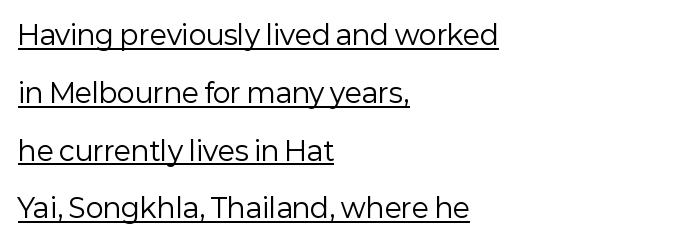
{"italic": "no", "bold": "no", "underline": "yes", "align": "left", "line_spacing": "loose", "line_spacing_ratio": 2.14, "letter_spacing": "normal", "letter_spacing_em": 0.0, "glyph_px": 27}
